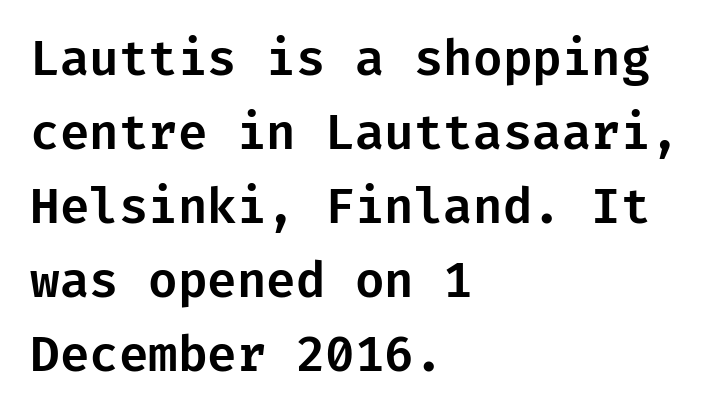
Q: Is the text italic (slanted)? A: No, it is upright.
Q: Is the typeface a serif or a sans-serif typeface? A: Sans-serif.
Q: Is the text underlined? A: No.
Q: How is the paragraph aligned? A: Left-aligned.
Q: Is the spacing between letters normal or unusually wide? A: Normal.
Q: Is the spacing between lines tight, normal or loose? A: Normal.
Q: Width (condensed, normal, or wide)? A: Normal.
Q: Stroke contrast? A: Low.
Q: x-height? A: Medium.
